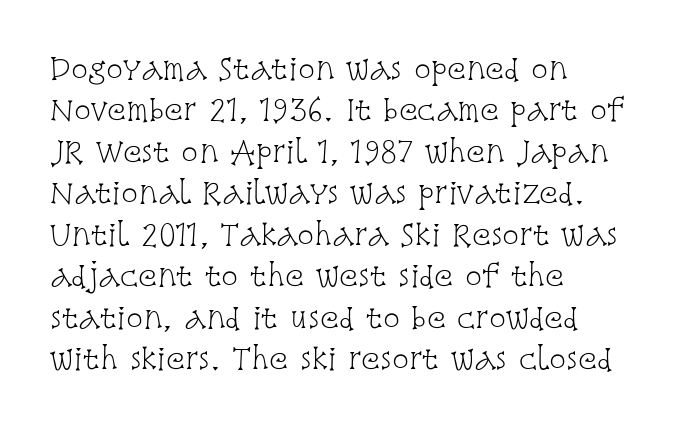
Q: Is the text bold? A: No.
Q: Is the text italic (slanted)? A: No, it is upright.
Q: Is the typeface a serif or a sans-serif typeface? A: Serif.
Q: Is the text underlined? A: No.
Q: How is the paragraph aligned? A: Left-aligned.
Q: Is the spacing between letters normal or unusually wide? A: Normal.
Q: Is the spacing between lines tight, normal or loose? A: Normal.
Q: Width (condensed, normal, or wide)? A: Condensed.
Q: Stroke contrast? A: Low.
Q: x-height? A: Large.
Q: Monospaced? A: No.
